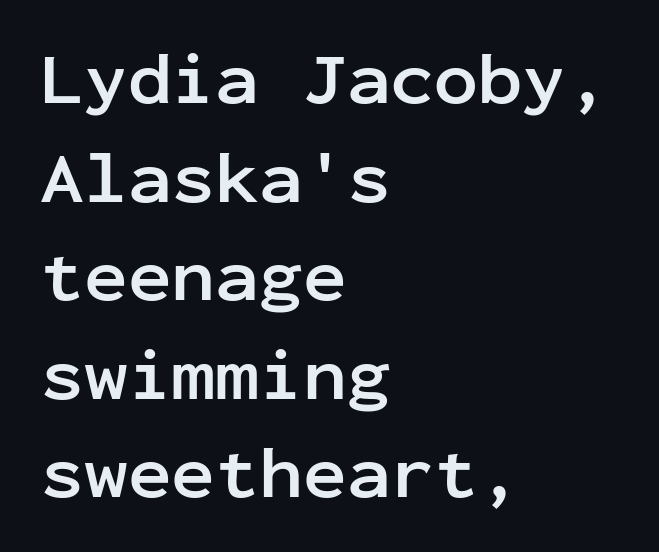
{"serif": "no", "italic": "no", "bold": "yes", "weight": "semibold", "width": "normal", "stroke_contrast": "low", "x_height": "medium", "monospaced": "yes", "underline": "no", "align": "left", "line_spacing": "normal", "line_spacing_ratio": 1.35, "letter_spacing": "normal", "letter_spacing_em": 0.0, "glyph_px": 73}
